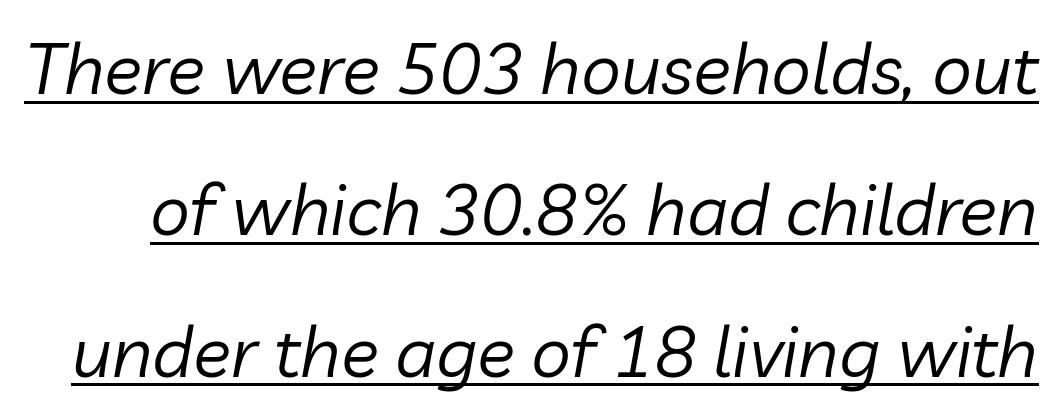
The image shows 71 px regular-weight type, italic (leaning right); set loose line spacing (1.99x), normal letter spacing, underlined; low stroke contrast and a medium x-height.
